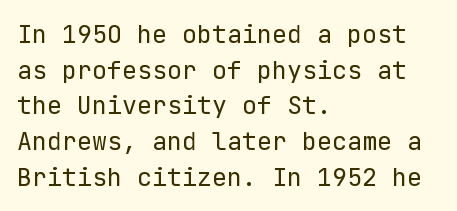
Q: Is the text bold? A: No.
Q: Is the text italic (slanted)? A: No, it is upright.
Q: Is the text underlined? A: No.
Q: How is the paragraph aligned? A: Left-aligned.
Q: Is the spacing between letters normal or unusually wide? A: Normal.
Q: Is the spacing between lines tight, normal or loose? A: Normal.
